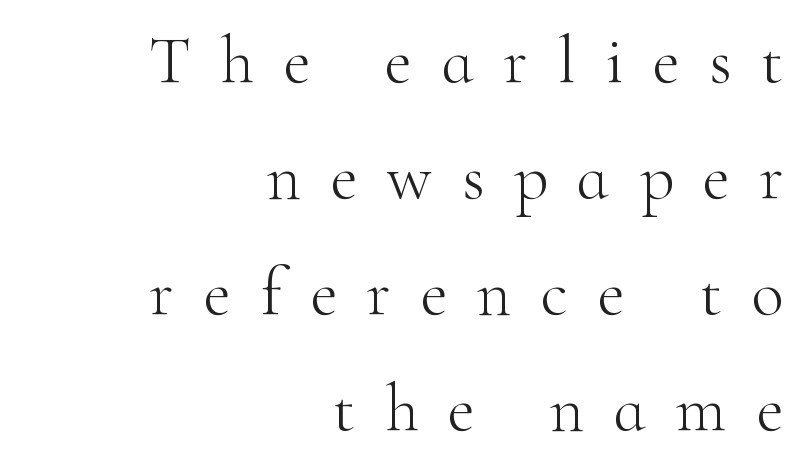
Q: Is the text bold? A: No.
Q: Is the text italic (slanted)? A: No, it is upright.
Q: Is the typeface a serif or a sans-serif typeface? A: Serif.
Q: Is the text underlined? A: No.
Q: How is the paragraph aligned? A: Right-aligned.
Q: Is the spacing between letters normal or unusually wide? A: Unusually wide.
Q: Width (condensed, normal, or wide)? A: Normal.
Q: Stroke contrast? A: High.
Q: x-height? A: Small.
Q: Monospaced? A: No.
